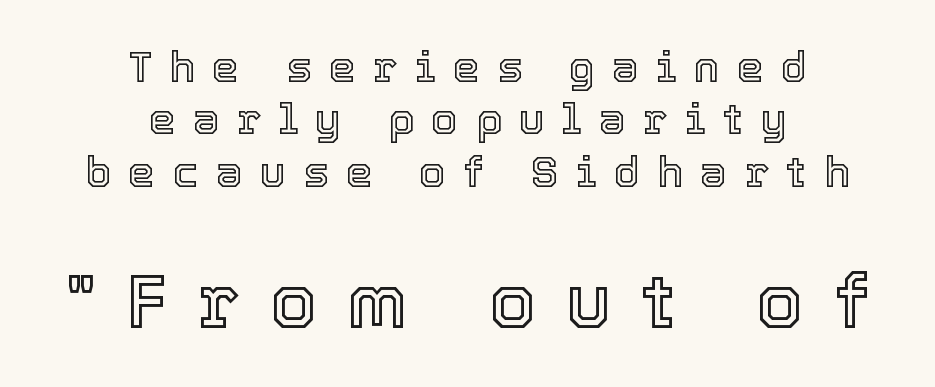
The second block has been scaled up relative to the first. Notice how the stems are strictly vertical — no italics here. The letters are spread apart with noticeably loose tracking. Layout note: lines centered.
